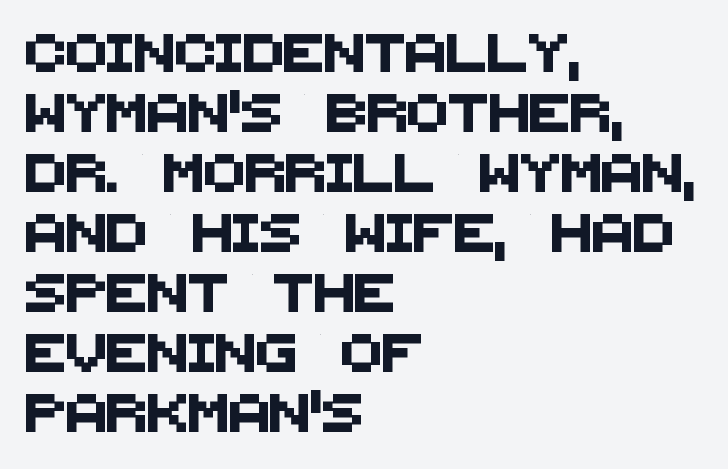
{"serif": "no", "width": "normal", "stroke_contrast": "medium", "x_height": "large", "monospaced": "no", "underline": "no", "align": "left", "line_spacing": "normal", "line_spacing_ratio": 1.58, "letter_spacing": "normal", "letter_spacing_em": 0.0, "glyph_px": 38}
